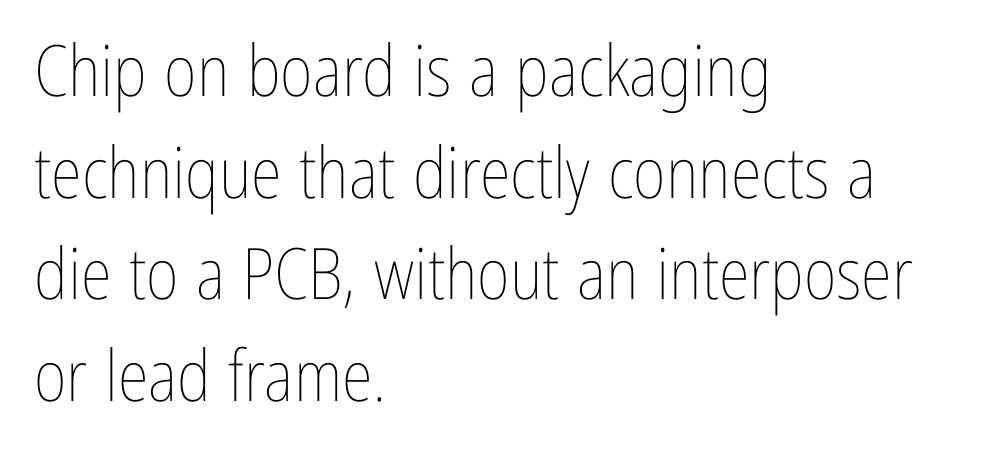
Q: Is the text bold? A: No.
Q: Is the text italic (slanted)? A: No, it is upright.
Q: Is the text underlined? A: No.
Q: How is the paragraph aligned? A: Left-aligned.
Q: Is the spacing between letters normal or unusually wide? A: Normal.
Q: Is the spacing between lines tight, normal or loose? A: Normal.
Q: Width (condensed, normal, or wide)? A: Condensed.
Q: Stroke contrast? A: Low.
Q: x-height? A: Medium.
Q: Monospaced? A: No.
